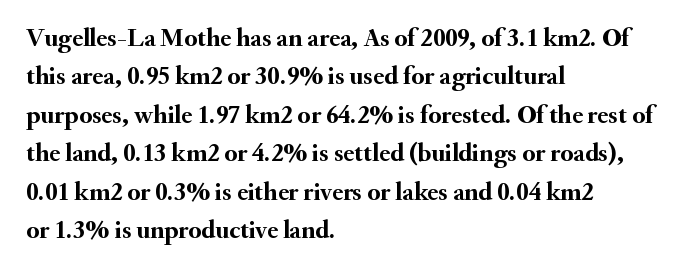
The image shows 26 px bold type, upright; set left-aligned, normal line spacing (1.48x), normal letter spacing, not underlined.
